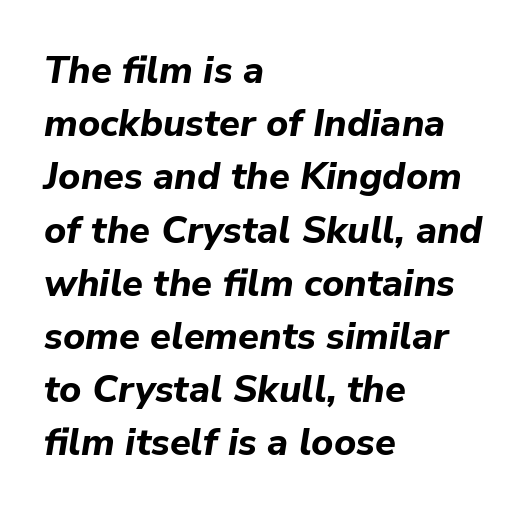
Q: Is the text bold? A: Yes.
Q: Is the text italic (slanted)? A: Yes, it leans right by about 9 degrees.
Q: Is the text underlined? A: No.
Q: How is the paragraph aligned? A: Left-aligned.
Q: Is the spacing between letters normal or unusually wide? A: Normal.
Q: Is the spacing between lines tight, normal or loose? A: Normal.
Q: Width (condensed, normal, or wide)? A: Normal.
Q: Stroke contrast? A: Low.
Q: x-height? A: Medium.
Q: Monospaced? A: No.
